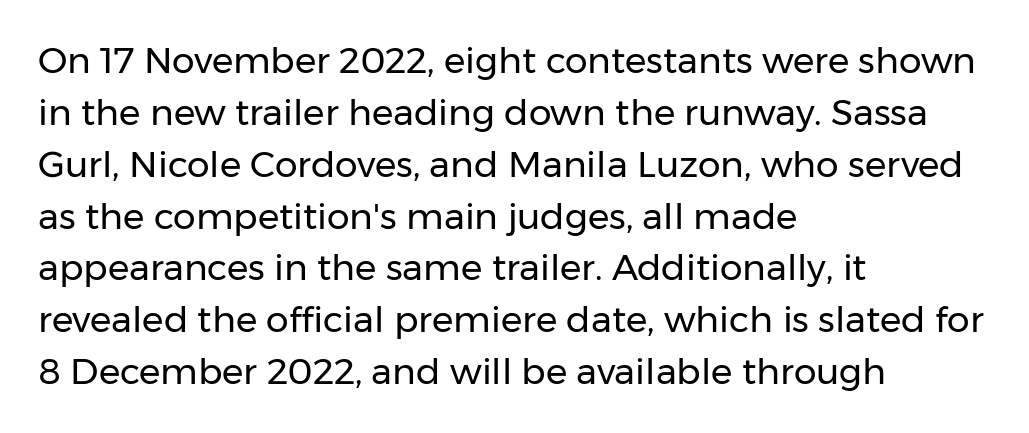
{"serif": "no", "italic": "no", "bold": "no", "weight": "regular", "width": "normal", "stroke_contrast": "low", "x_height": "medium", "monospaced": "no", "underline": "no", "align": "left", "line_spacing": "normal", "line_spacing_ratio": 1.44, "letter_spacing": "normal", "letter_spacing_em": 0.0, "glyph_px": 36}
